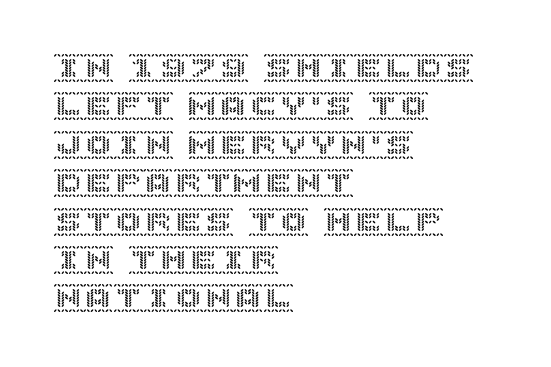
The image shows 30 px text type, upright; set left-aligned, normal line spacing (1.28x), normal letter spacing, not underlined; a large x-height.
